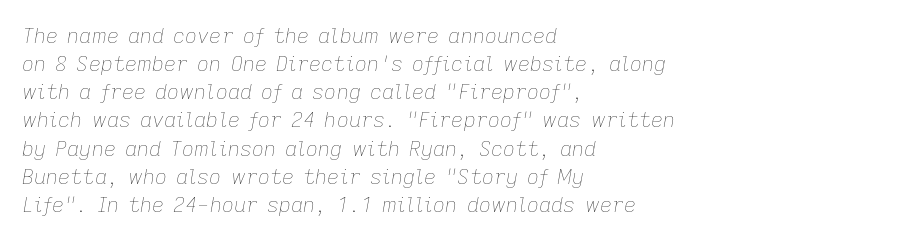
{"italic": "yes", "lean": "right", "slant_degrees": 9, "bold": "no", "underline": "no", "align": "left", "line_spacing": "normal", "line_spacing_ratio": 1.34, "letter_spacing": "normal", "letter_spacing_em": 0.0, "glyph_px": 21}
